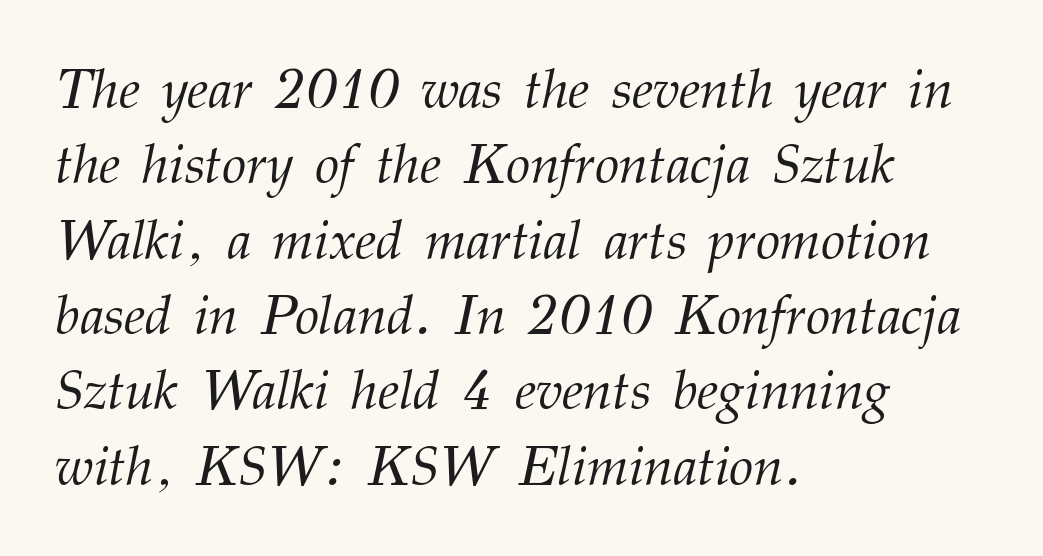
Q: Is the text bold? A: No.
Q: Is the text italic (slanted)? A: Yes, it leans right by about 12 degrees.
Q: Is the typeface a serif or a sans-serif typeface? A: Serif.
Q: Is the text underlined? A: No.
Q: How is the paragraph aligned? A: Left-aligned.
Q: Is the spacing between letters normal or unusually wide? A: Normal.
Q: Is the spacing between lines tight, normal or loose? A: Normal.
Q: Width (condensed, normal, or wide)? A: Normal.
Q: Stroke contrast? A: Medium.
Q: x-height? A: Medium.
Q: Monospaced? A: No.
